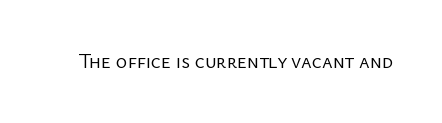
Posture: upright roman. Short note: letters normally spaced. The weight would be labelled regular, book, light, or lighter still. Lines of text with bare space underneath.
